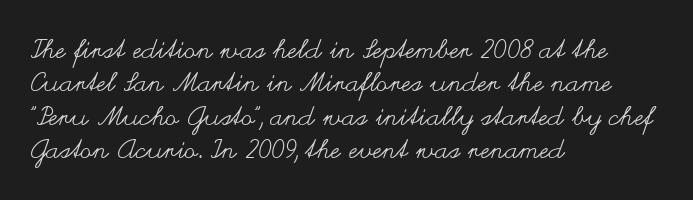
{"bold": "no", "underline": "no", "align": "left", "line_spacing": "normal", "line_spacing_ratio": 1.28, "letter_spacing": "normal", "letter_spacing_em": 0.0, "glyph_px": 26}
